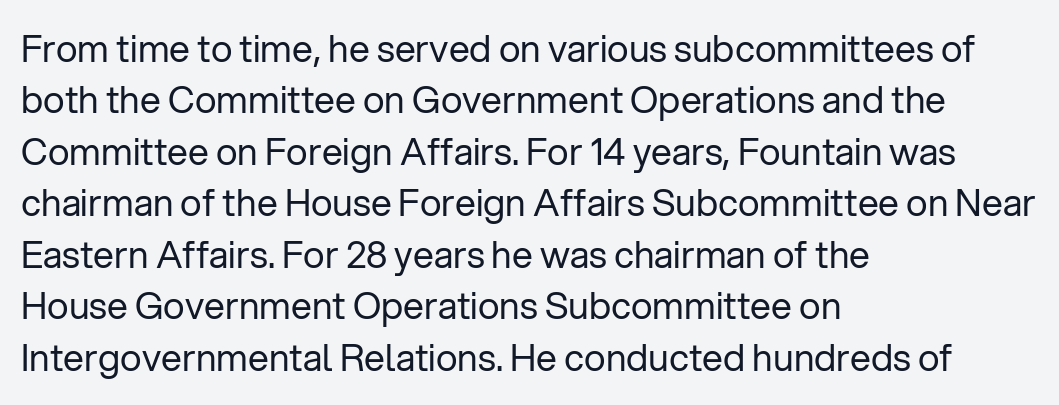
The typeface has the unassuming heft of standard copy or less. The lettering holds an erect, upright posture throughout. A normal amount of white space separates one row of letters from the next. Do the characters align in a grid? No, the font is proportional. Type style note: lacks serifs. The space directly below the letters is spotless.
